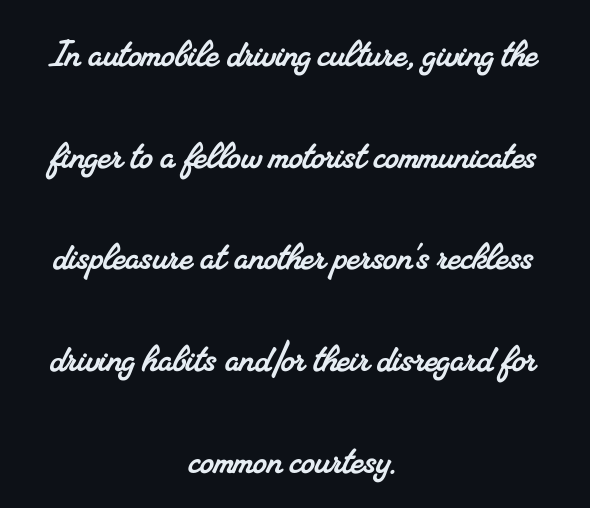
{"serif": "yes", "width": "normal", "stroke_contrast": "medium", "x_height": "small", "monospaced": "no", "underline": "no", "align": "center", "line_spacing": "loose", "line_spacing_ratio": 2.31, "letter_spacing": "normal", "letter_spacing_em": 0.0, "glyph_px": 44}
